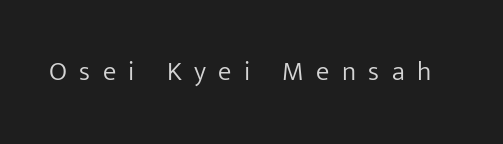
Q: Is the text bold? A: No.
Q: Is the text italic (slanted)? A: No, it is upright.
Q: Is the text underlined? A: No.
Q: Is the spacing between letters normal or unusually wide? A: Unusually wide.
